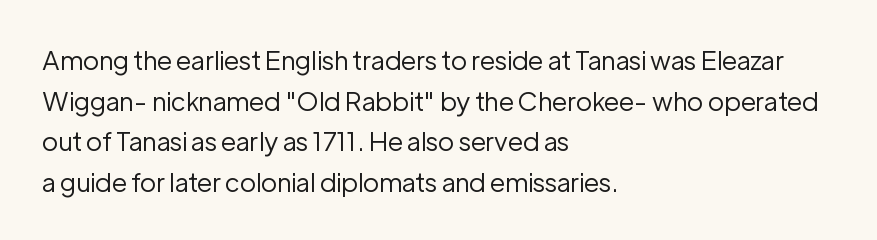
The image shows 26 px text type, upright; set left-aligned, normal line spacing (1.56x), normal letter spacing, not underlined.
